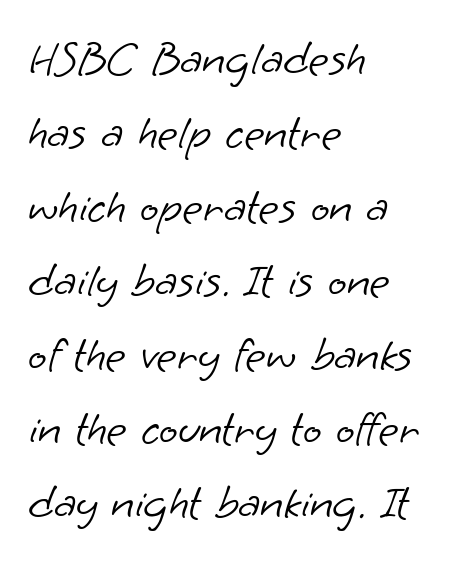
The image shows 49 px light sans-serif type; set left-aligned, normal line spacing (1.51x), normal letter spacing, not underlined; low stroke contrast and a small x-height.
